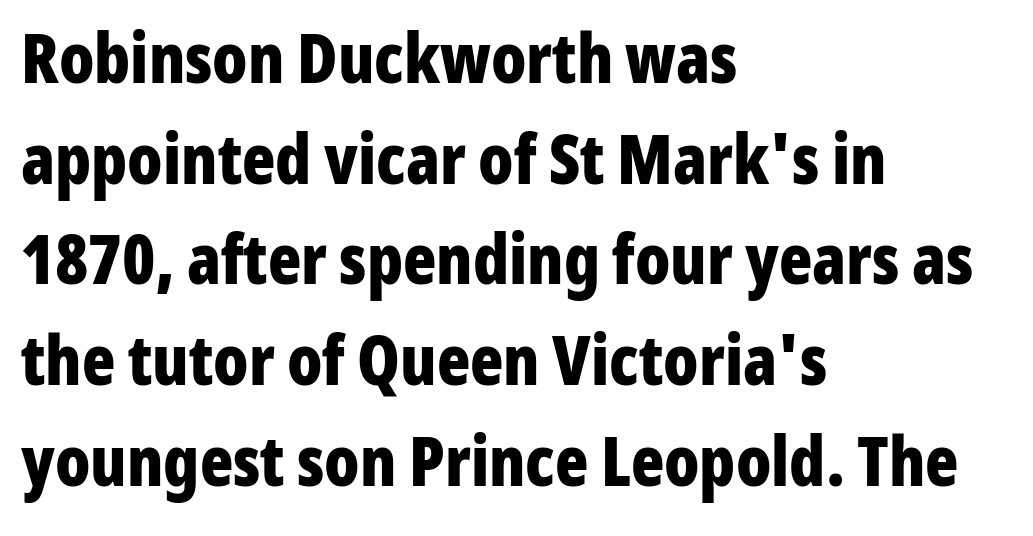
{"serif": "no", "italic": "no", "bold": "yes", "weight": "bold", "width": "condensed", "stroke_contrast": "low", "x_height": "medium", "monospaced": "no", "underline": "no", "align": "left", "line_spacing": "normal", "line_spacing_ratio": 1.46, "letter_spacing": "normal", "letter_spacing_em": 0.0, "glyph_px": 69}
